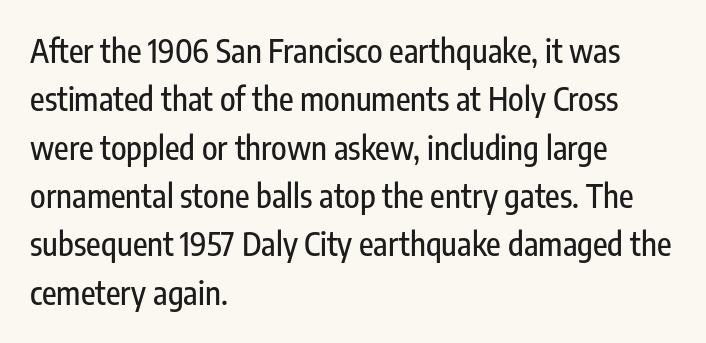
The letters stand straight up with perfectly vertical stems. The font family rendered here belongs to the sans-serif group. A typesetter would call this leading conventional body-copy spacing. Is the block centered? No — it sits flush against the left margin. You could not count columns in this text — the font is proportionally spaced.
